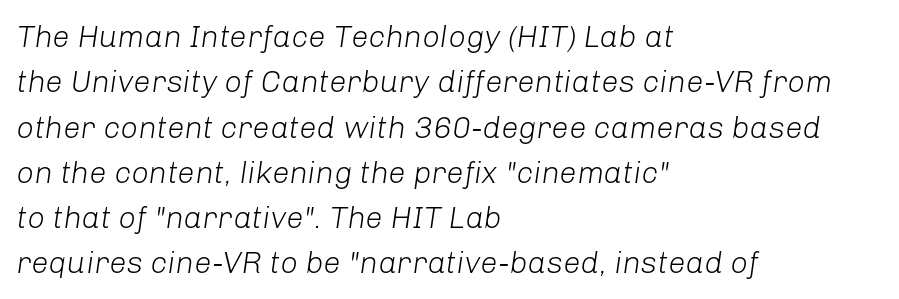
{"italic": "yes", "lean": "right", "slant_degrees": 8, "bold": "no", "weight": "light", "width": "normal", "stroke_contrast": "low", "x_height": "medium", "monospaced": "no", "underline": "no", "align": "left", "line_spacing": "normal", "line_spacing_ratio": 1.46, "letter_spacing": "normal", "letter_spacing_em": 0.0, "glyph_px": 31}
